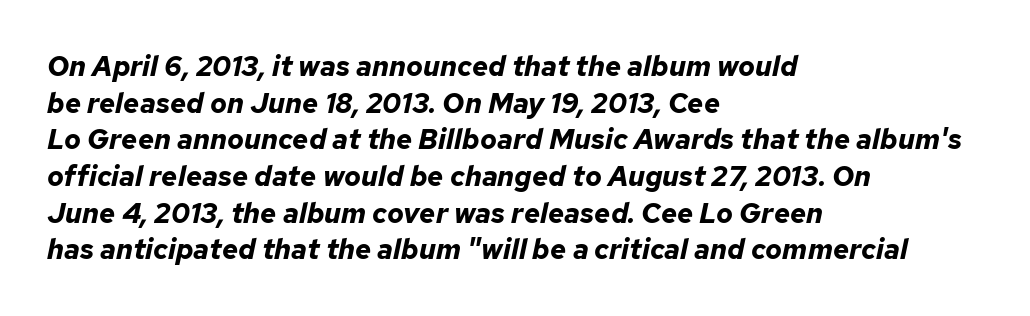
The image shows 28 px bold type, italic (leaning right); set left-aligned, normal line spacing (1.31x), normal letter spacing, not underlined; low stroke contrast and a medium x-height.
